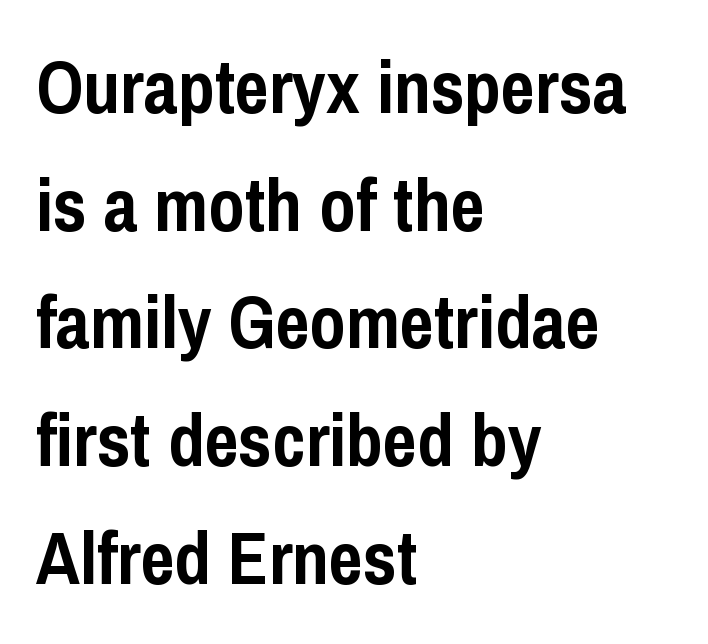
The image shows 74 px semibold, condensed sans-serif type, upright; set left-aligned, normal line spacing (1.59x), normal letter spacing, not underlined; low stroke contrast and a medium x-height.
